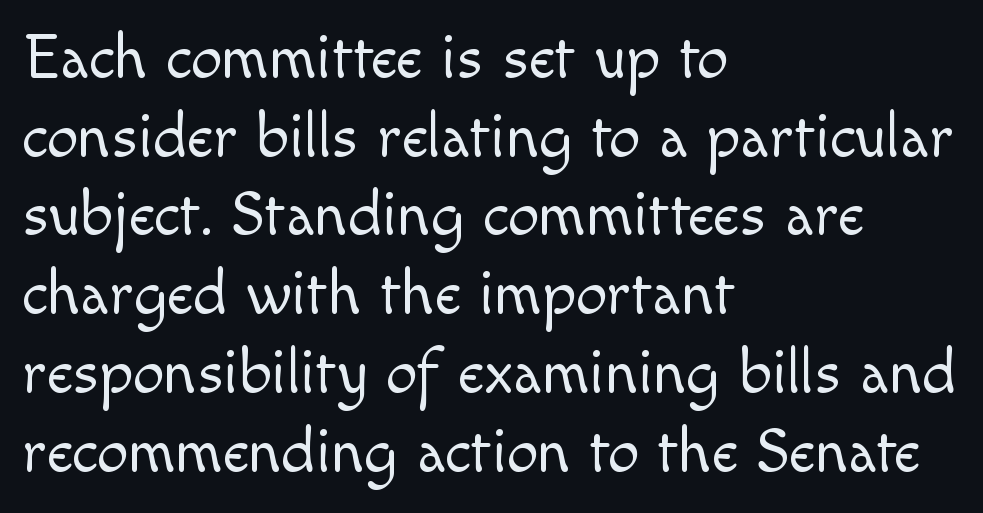
The image shows 63 px light sans-serif type, upright; set left-aligned, normal line spacing (1.25x), normal letter spacing, not underlined; a small x-height.
